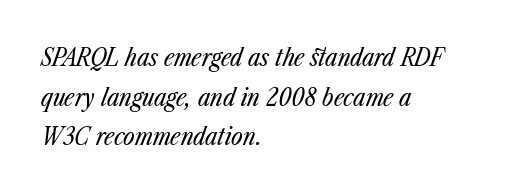
The leading is moderate, giving the passage an even texture. Letter spacing: default. Caption: multi-line text, flush left, ragged right. Designer's note — italics engaged.
